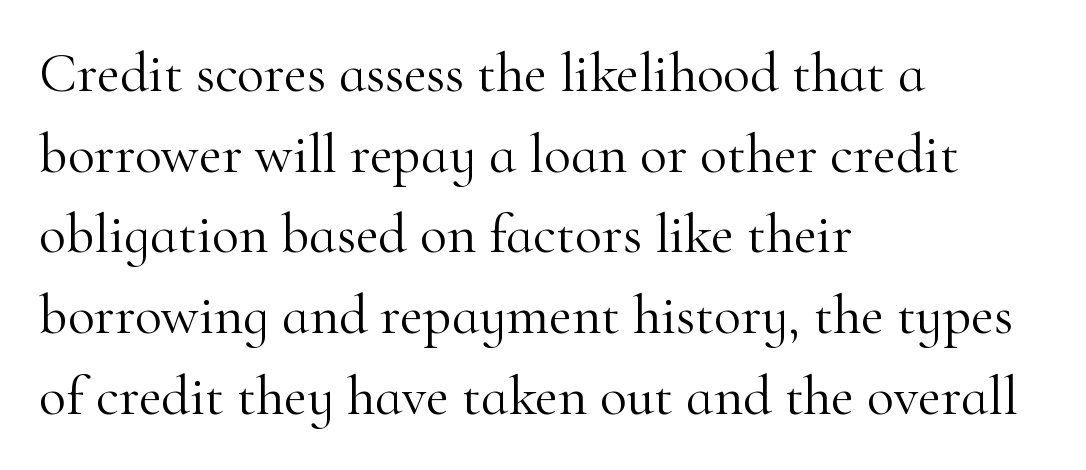
The image shows 56 px light serif type, upright; set left-aligned, normal line spacing (1.44x), normal letter spacing, not underlined; high stroke contrast and a small x-height.
